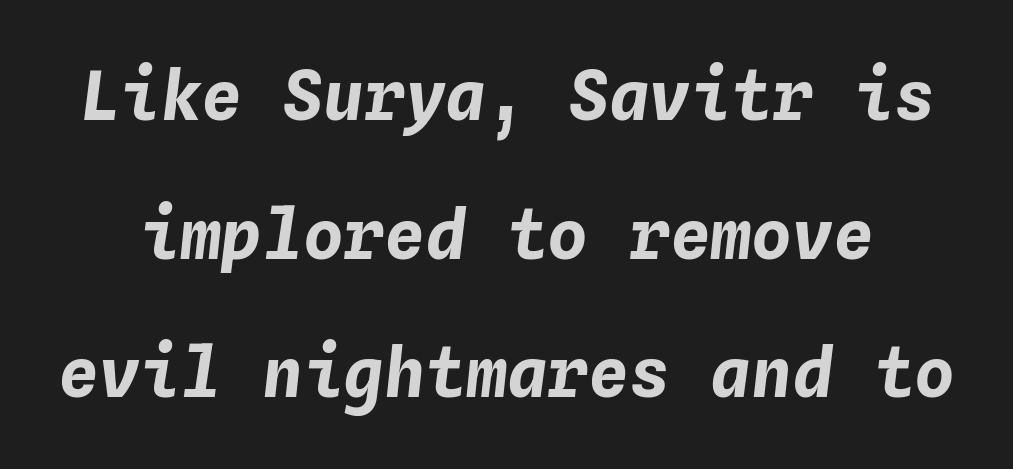
Strokes here are thick enough to call this a true bold. You can tell it's italic because the verticals aren't actually vertical. The face used here is monospaced, like something from a code editor. Compared with typical paragraphs, the rows here are farther apart. Lines of text with bare space underneath. The gaps between neighbouring characters are ordinary and unremarkable.
